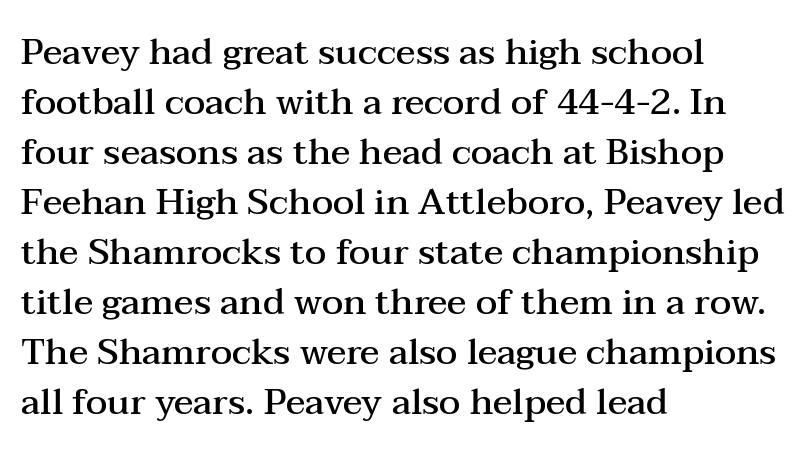
Baseline-to-baseline distance is the conventional proportion of letter height. Looks like regular typesetting: each glyph gets only the width it needs. Italic? Not at all — the glyphs are vertical. Layout note: lines flush left. A typesetter would call this zero additional tracking.
